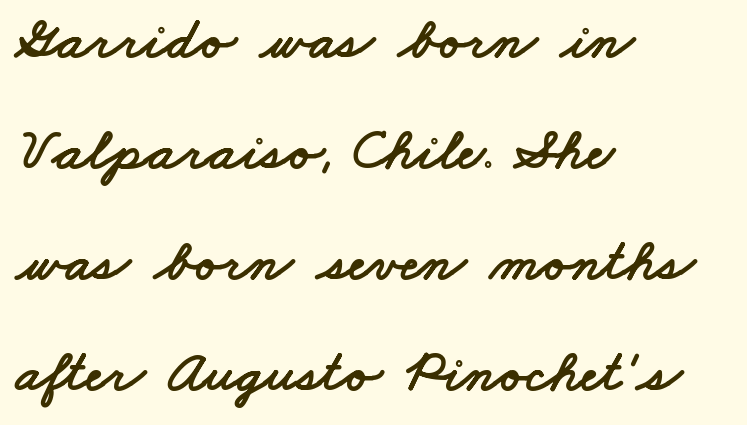
Students, note that the glyphs here touch the page at normal intervals. The baseline area is clear. Which margin do the lines hug? The left one — the right edge is uneven. Stroke terminals: plain, sans-serif. The letters advance in unequal steps, a hallmark of proportional type.
